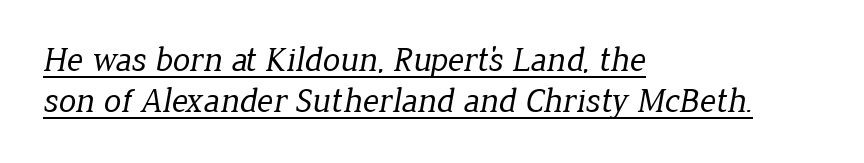
Nothing heavy about these letters — not bold at all. Proportional: the letters do not fall into vertical columns. Notice how the passage keeps a crisp vertical edge on the left only. Decoration check: the copy is underlined. Are there feet on the stems? There are — it's a serif. Nobody touched the tracking dial on this one.
